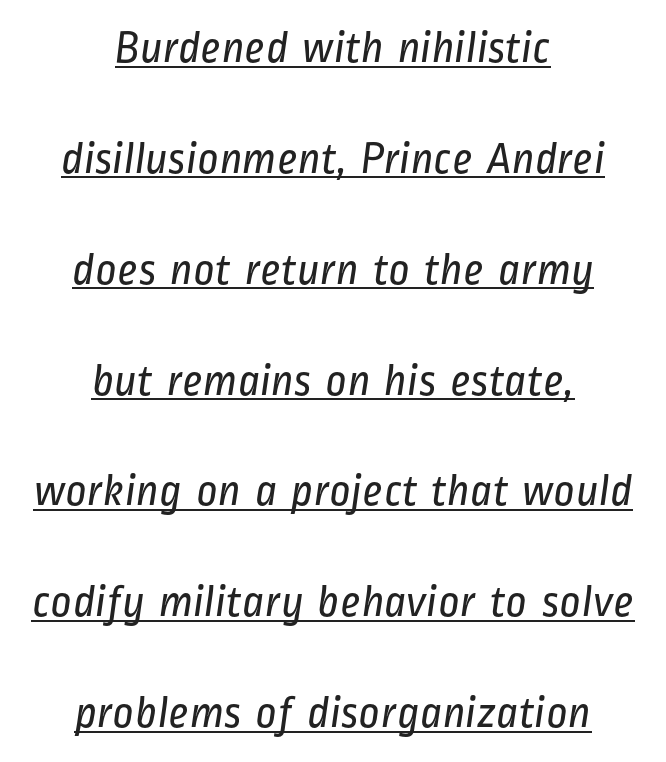
The image shows 46 px regular-weight, condensed sans-serif type; set centered, loose line spacing (2.41x), normal letter spacing, underlined; low stroke contrast and a medium x-height.
